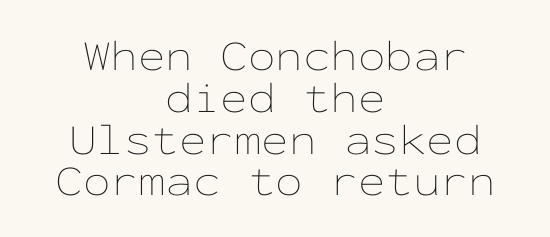
The image shows 44 px thin, wide type, upright, monospaced; set centered, tight line spacing (0.95x), normal letter spacing, not underlined; low stroke contrast and a medium x-height.
